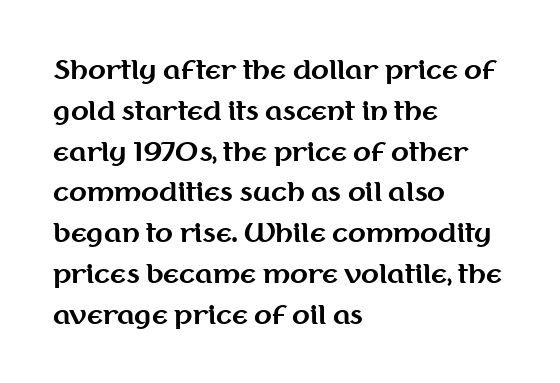
Q: Is the text bold? A: Yes.
Q: Is the text italic (slanted)? A: No, it is upright.
Q: Is the text underlined? A: No.
Q: How is the paragraph aligned? A: Left-aligned.
Q: Is the spacing between letters normal or unusually wide? A: Normal.
Q: Is the spacing between lines tight, normal or loose? A: Normal.
